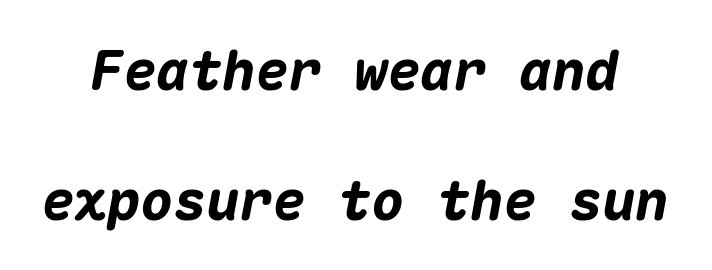
{"italic": "yes", "lean": "right", "slant_degrees": 10, "bold": "yes", "weight": "heavy", "width": "normal", "stroke_contrast": "medium", "x_height": "medium", "monospaced": "yes", "underline": "no", "line_spacing": "loose", "line_spacing_ratio": 2.36, "letter_spacing": "normal", "letter_spacing_em": 0.0, "glyph_px": 55}
